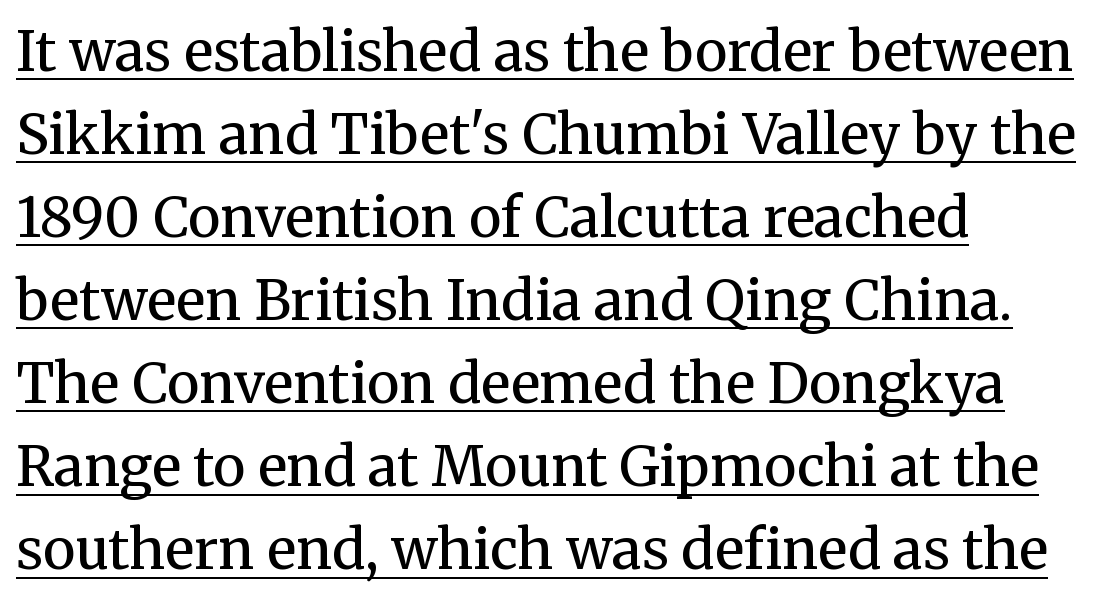
Q: Is the text bold? A: No.
Q: Is the text italic (slanted)? A: No, it is upright.
Q: Is the typeface a serif or a sans-serif typeface? A: Serif.
Q: Is the text underlined? A: Yes.
Q: How is the paragraph aligned? A: Left-aligned.
Q: Is the spacing between letters normal or unusually wide? A: Normal.
Q: Is the spacing between lines tight, normal or loose? A: Normal.
Q: Width (condensed, normal, or wide)? A: Normal.
Q: Stroke contrast? A: Medium.
Q: x-height? A: Medium.
Q: Monospaced? A: No.
